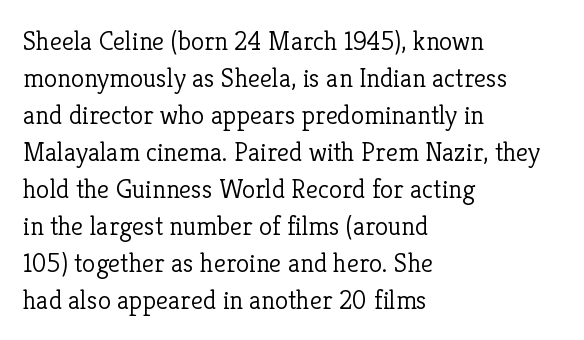
{"italic": "no", "bold": "no", "underline": "no", "align": "left", "line_spacing": "normal", "line_spacing_ratio": 1.37, "letter_spacing": "normal", "letter_spacing_em": 0.0, "glyph_px": 27}
